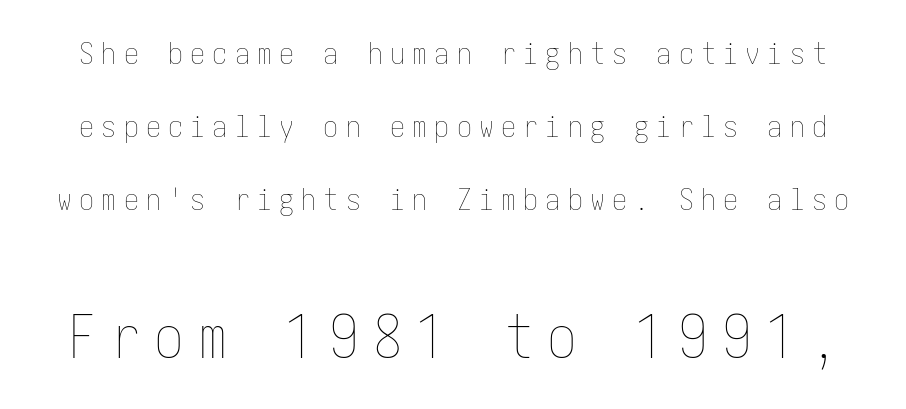
{"italic": "no", "bold": "no", "weight": "thin", "width": "condensed", "stroke_contrast": "low", "x_height": "medium", "underline": "no", "line_spacing": "loose", "line_spacing_ratio": 2.43, "letter_spacing": "wide", "letter_spacing_em": 0.24, "larger_block": "second", "size_ratio": 1.97, "glyph_px": 59}
